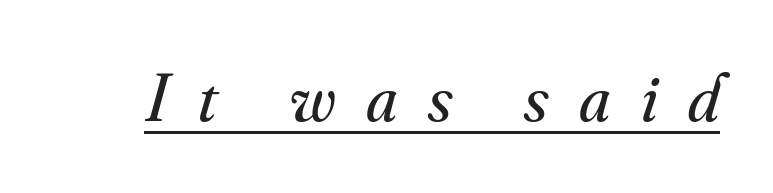
Q: Is the text bold? A: No.
Q: Is the text italic (slanted)? A: Yes, it leans right by about 16 degrees.
Q: Is the typeface a serif or a sans-serif typeface? A: Serif.
Q: Is the text underlined? A: Yes.
Q: Is the spacing between letters normal or unusually wide? A: Unusually wide.
Q: Width (condensed, normal, or wide)? A: Normal.
Q: Stroke contrast? A: Medium.
Q: x-height? A: Small.
Q: Monospaced? A: No.
